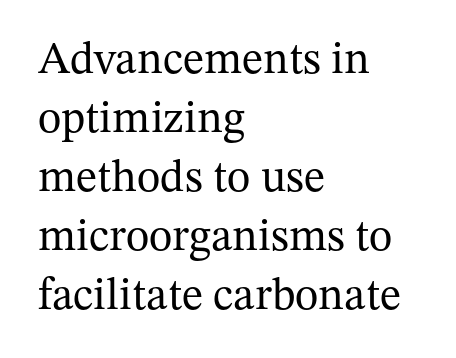
The image shows 45 px regular-weight serif type, upright; set left-aligned, normal line spacing (1.31x), normal letter spacing, not underlined; medium stroke contrast and a medium x-height.
